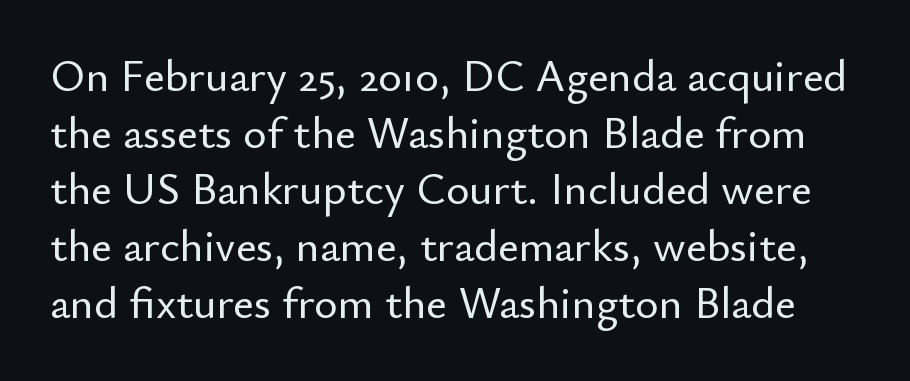
{"serif": "no", "italic": "no", "width": "normal", "stroke_contrast": "low", "x_height": "small", "monospaced": "no", "underline": "no", "line_spacing": "normal", "line_spacing_ratio": 1.26, "letter_spacing": "normal", "letter_spacing_em": 0.0, "glyph_px": 45}
